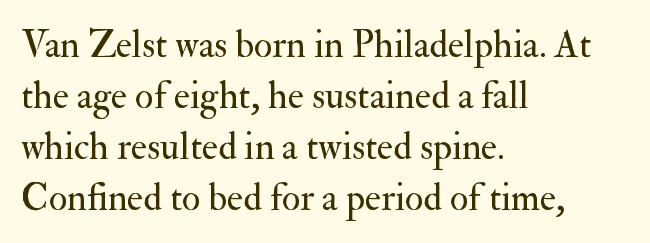
{"serif": "yes", "italic": "no", "bold": "no", "weight": "regular", "width": "normal", "stroke_contrast": "medium", "x_height": "small", "monospaced": "no", "underline": "no", "align": "left", "line_spacing": "normal", "line_spacing_ratio": 1.34, "letter_spacing": "normal", "letter_spacing_em": 0.0, "glyph_px": 38}
